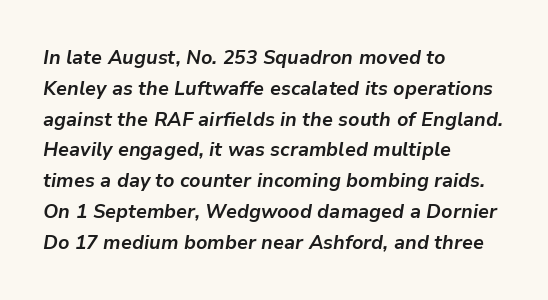
The image shows 20 px bold type, italic (leaning right); set left-aligned, normal line spacing (1.54x), normal letter spacing, not underlined.
